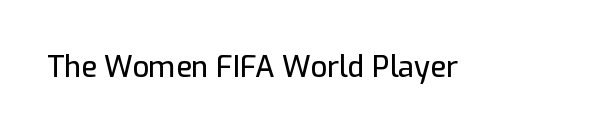
{"serif": "no", "italic": "no", "width": "normal", "stroke_contrast": "low", "x_height": "medium", "monospaced": "no", "underline": "no", "letter_spacing": "normal", "letter_spacing_em": 0.0, "glyph_px": 29}
